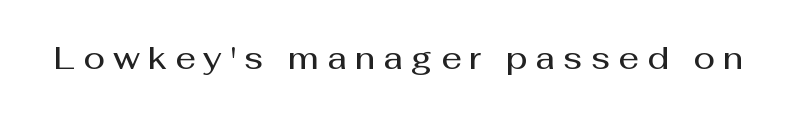
Serifs: no, the terminals of the letterforms are clean. Weight: semibold (demi). Bare-footed words on every line. Caption: expanded tracking, letters set apart. The letters stand upright; this is a roman face.
